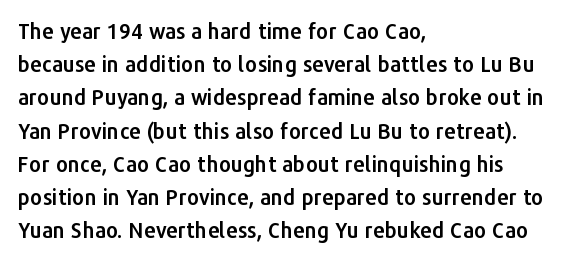
The tracking reads as untouched default to a designer's eye. Anything drawn beneath the words? Only blank space. Leading: standard. The lettering holds an erect, upright posture throughout.
